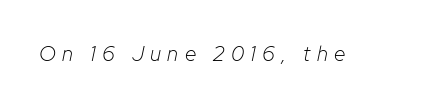
{"italic": "yes", "lean": "right", "slant_degrees": 12, "bold": "no", "underline": "no", "letter_spacing": "wide", "letter_spacing_em": 0.3, "glyph_px": 21}
